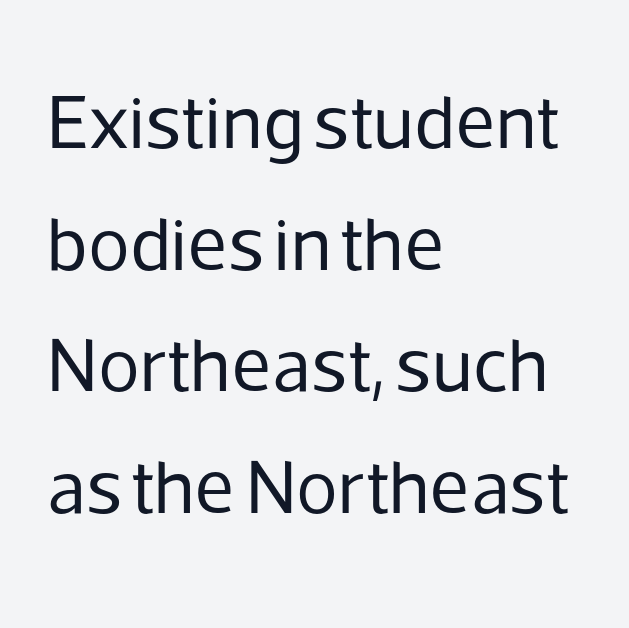
{"serif": "no", "italic": "no", "bold": "no", "weight": "regular", "width": "normal", "stroke_contrast": "low", "x_height": "medium", "monospaced": "no", "underline": "no", "align": "left", "line_spacing": "normal", "line_spacing_ratio": 1.58, "letter_spacing": "normal", "letter_spacing_em": 0.0, "glyph_px": 77}
